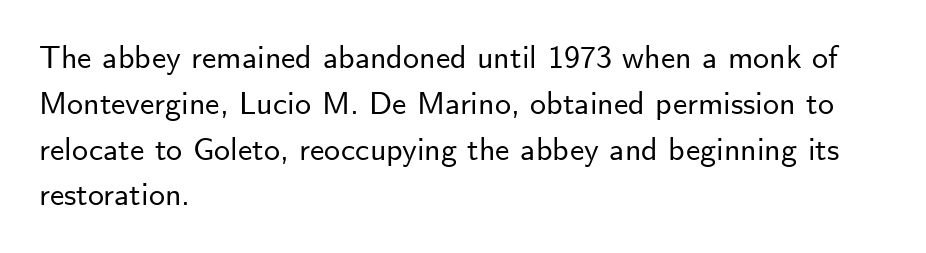
{"serif": "no", "italic": "no", "width": "normal", "stroke_contrast": "low", "x_height": "small", "monospaced": "no", "underline": "no", "align": "left", "line_spacing": "normal", "line_spacing_ratio": 1.43, "letter_spacing": "normal", "letter_spacing_em": 0.0, "glyph_px": 32}
